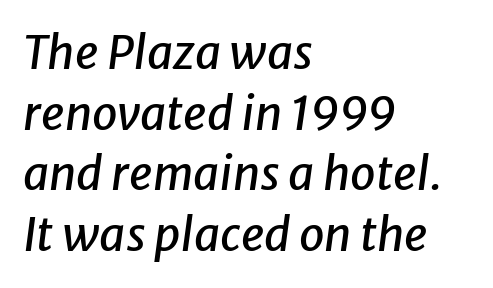
Q: Is the text italic (slanted)? A: Yes, it leans right by about 8 degrees.
Q: Is the text underlined? A: No.
Q: How is the paragraph aligned? A: Left-aligned.
Q: Is the spacing between letters normal or unusually wide? A: Normal.
Q: Is the spacing between lines tight, normal or loose? A: Normal.
Q: Width (condensed, normal, or wide)? A: Normal.
Q: Stroke contrast? A: Low.
Q: x-height? A: Medium.
Q: Monospaced? A: No.
